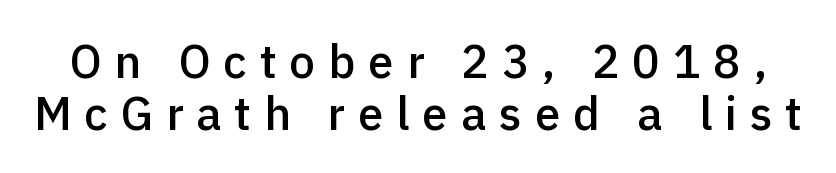
Q: Is the text bold? A: Semi-bold.
Q: Is the text italic (slanted)? A: No, it is upright.
Q: Is the typeface a serif or a sans-serif typeface? A: Sans-serif.
Q: Is the text underlined? A: No.
Q: Is the spacing between letters normal or unusually wide? A: Unusually wide.
Q: Is the spacing between lines tight, normal or loose? A: Tight.
Q: Width (condensed, normal, or wide)? A: Normal.
Q: x-height? A: Medium.
Q: Monospaced? A: No.
